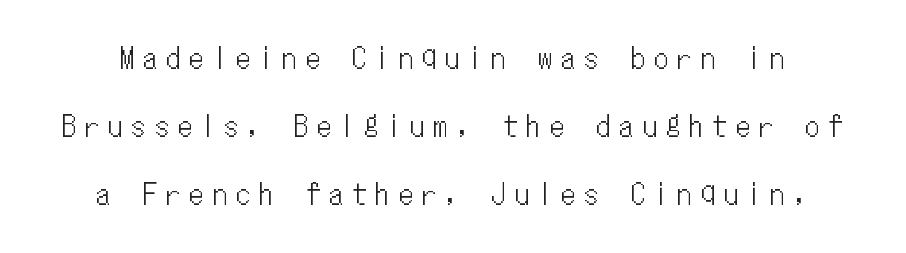
Is this a fixed-width face? Yes — each glyph sits in an identical cell. Posture: vertical. Whoever set this chose breathing room over compactness in the vertical rhythm. These lines have a slow, spaced-out rhythm from letter to letter. Anything drawn beneath the words? Only blank space.
